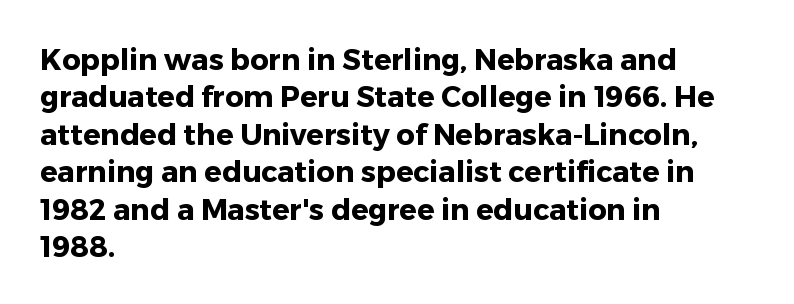
This rendering leaves character spacing at its baseline value. Posture: vertical. A typesetter would call this proportional, since set widths differ per character. These lines stack with their left ends in a neat column. Only glyphs here, with clear space below each row. A typesetter would label this face a sans.
